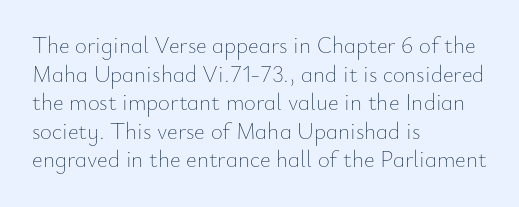
Beneath every word, the page is bare. On a weight scale, this lands at 450 or below. Look at the tracking — it's just the regular setting, nothing added. The typesetter chose a ragged-right arrangement here. Upright lettering throughout.
